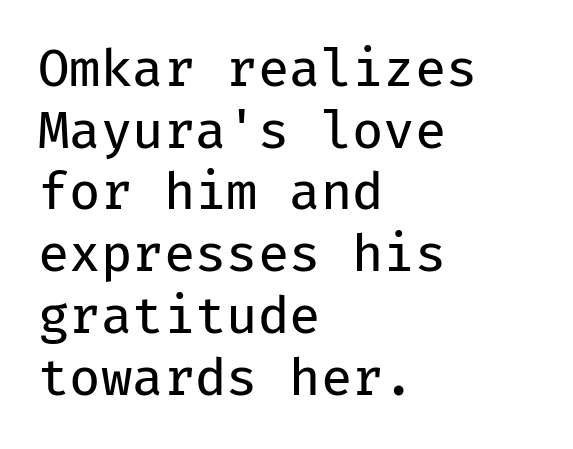
This sample uses plain, unmodified letter spacing. Horizontally, the lines are justified to the leading edge only. This is the regular roman posture of the typeface. This is not heavy type; no bold has been used. The rendering uses typewriter-style spacing with identical character cells. Unmarked baselines from the first word to the last.
